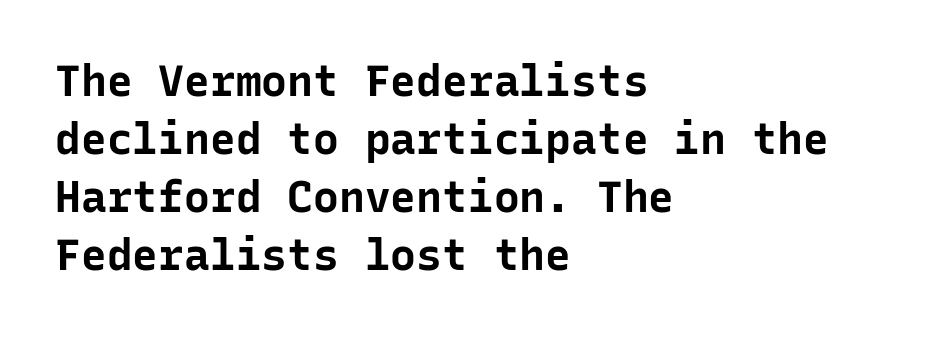
You'd pick this weight for a headline — it's a proper bold. Compared with typical body copy, the letter spacing here is the same. Glance below the letters and you will spot only blank space. These lines are set flush left with a ragged right edge.
